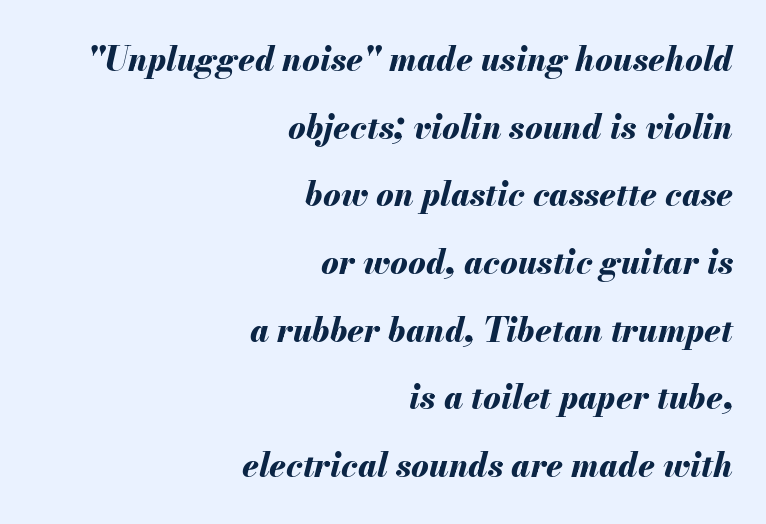
The image shows 33 px bold type, italic (leaning right); set right-aligned, loose line spacing (2.05x), normal letter spacing, not underlined; medium stroke contrast and a small x-height.
